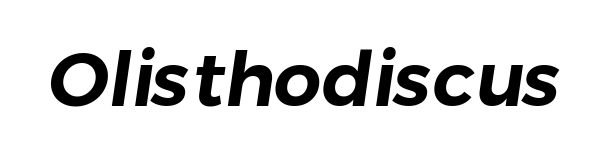
{"serif": "no", "width": "normal", "stroke_contrast": "low", "x_height": "medium", "monospaced": "no", "underline": "no", "letter_spacing": "normal", "letter_spacing_em": 0.0, "glyph_px": 75}
